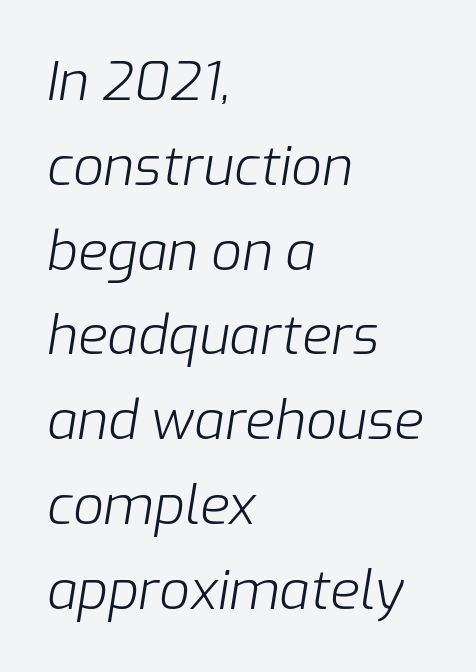
Q: Is the text bold? A: No.
Q: Is the text italic (slanted)? A: Yes, it leans right by about 9 degrees.
Q: Is the text underlined? A: No.
Q: How is the paragraph aligned? A: Left-aligned.
Q: Is the spacing between letters normal or unusually wide? A: Normal.
Q: Is the spacing between lines tight, normal or loose? A: Normal.
Q: Width (condensed, normal, or wide)? A: Normal.
Q: Stroke contrast? A: Low.
Q: x-height? A: Medium.
Q: Monospaced? A: No.
